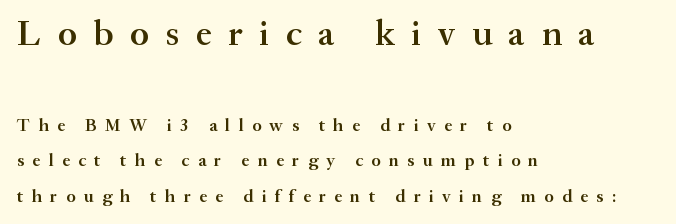
What's the leading like? Stretched, with rows far apart. The zone under the glyphs is completely vacant. Varying glyph widths throughout — classic text-font behaviour. Compared with a centered layout, this one pins lines to the left instead.
